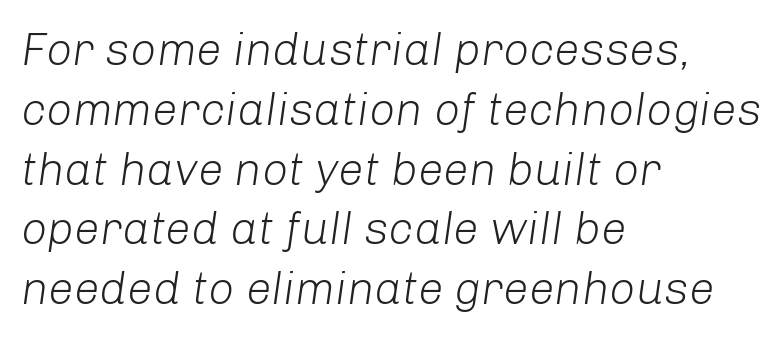
The image shows 46 px light type, italic (leaning right); set left-aligned, normal line spacing (1.3x), normal letter spacing, not underlined; low stroke contrast and a medium x-height.
